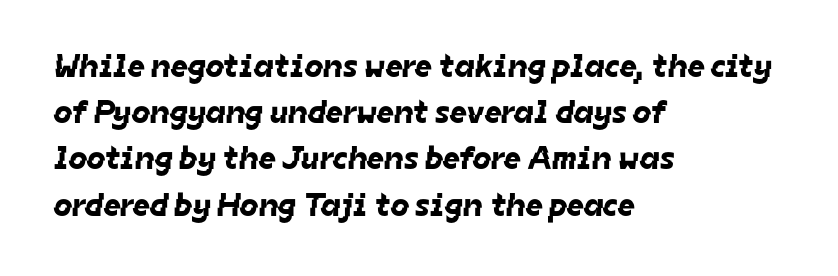
If you measured baseline to baseline, you'd find a middling distance. What kind of face is this? One without serifs — a sans. Has an underline been added? It has not. Reading down the block, your eye returns to a fixed left position each line. Each letter keeps its own natural width here, so spacing adapts to shape. Observe the ordinary spacing: letters are neighbours, not strangers.
